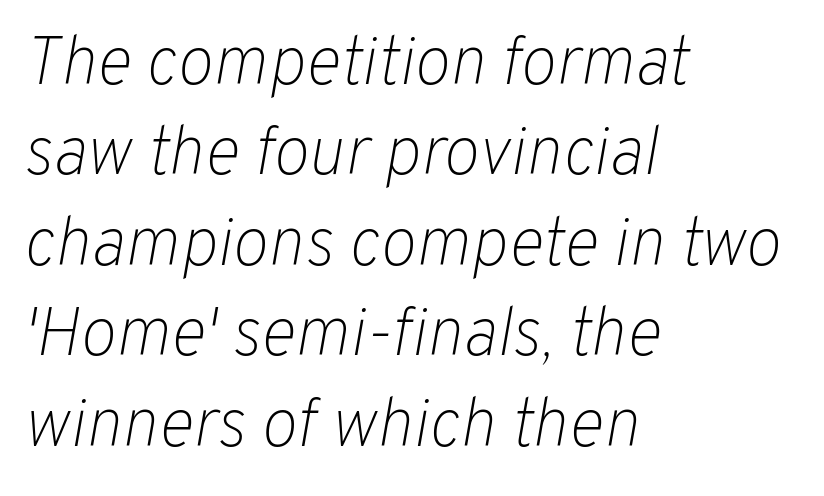
Q: Is the text bold? A: No.
Q: Is the text italic (slanted)? A: Yes, it leans right by about 10 degrees.
Q: Is the text underlined? A: No.
Q: How is the paragraph aligned? A: Left-aligned.
Q: Is the spacing between letters normal or unusually wide? A: Normal.
Q: Is the spacing between lines tight, normal or loose? A: Normal.
Q: Width (condensed, normal, or wide)? A: Normal.
Q: Stroke contrast? A: Low.
Q: x-height? A: Medium.
Q: Monospaced? A: No.
